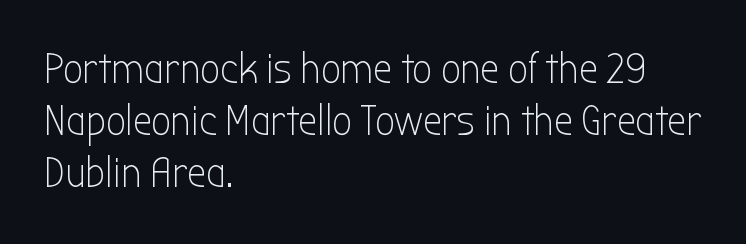
{"serif": "no", "italic": "no", "bold": "no", "weight": "light", "width": "condensed", "stroke_contrast": "low", "x_height": "medium", "monospaced": "no", "underline": "no", "align": "left", "line_spacing_ratio": 1.21, "letter_spacing": "normal", "letter_spacing_em": 0.0, "glyph_px": 43}
